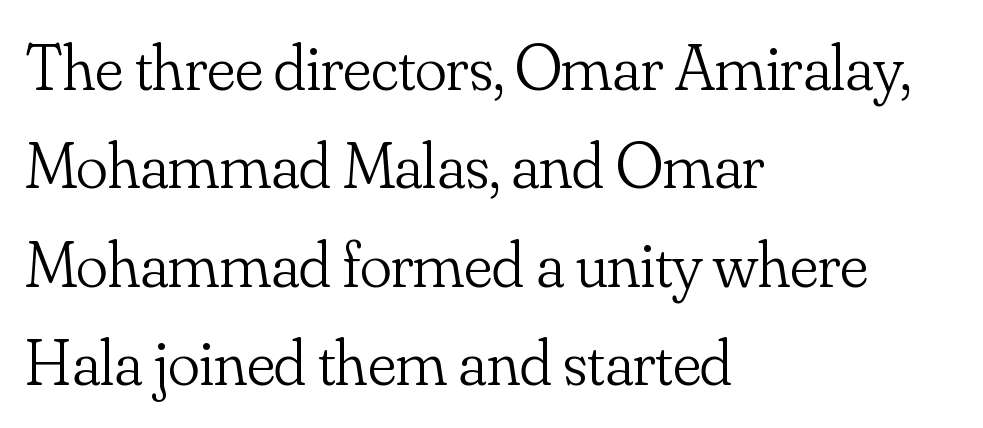
{"serif": "yes", "italic": "no", "bold": "no", "weight": "light", "width": "normal", "stroke_contrast": "low", "x_height": "small", "monospaced": "no", "underline": "no", "align": "left", "line_spacing": "normal", "line_spacing_ratio": 1.49, "letter_spacing": "normal", "letter_spacing_em": 0.0, "glyph_px": 66}
